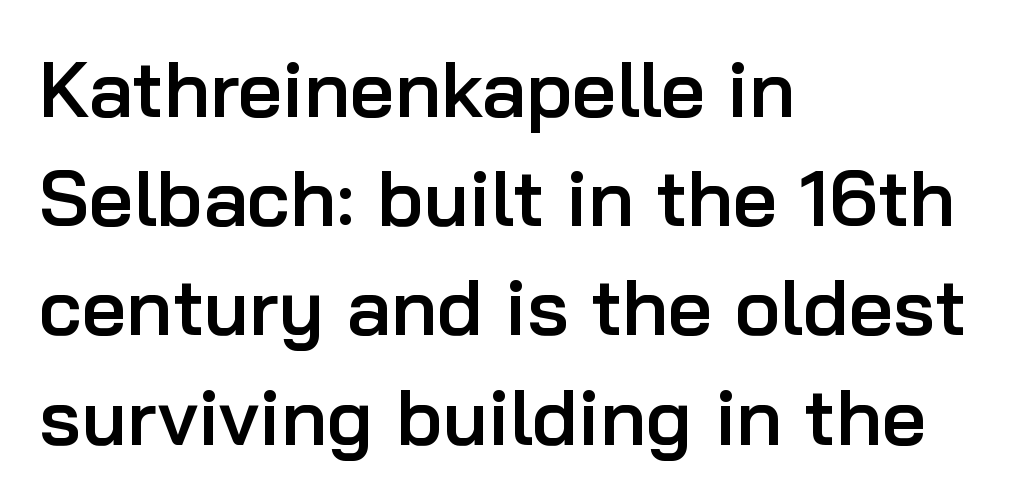
{"serif": "no", "italic": "no", "bold": "semi", "weight": "semibold", "width": "normal", "stroke_contrast": "low", "x_height": "medium", "monospaced": "no", "underline": "no", "align": "left", "line_spacing": "normal", "line_spacing_ratio": 1.4, "letter_spacing": "normal", "letter_spacing_em": 0.0, "glyph_px": 78}
